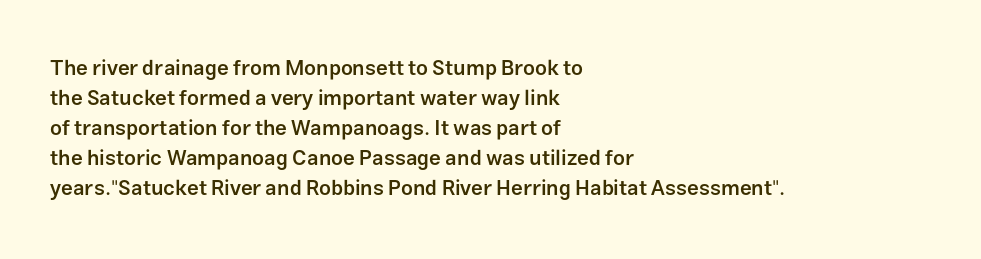
{"italic": "no", "bold": "semi", "underline": "no", "align": "left", "line_spacing": "normal", "line_spacing_ratio": 1.43, "letter_spacing": "normal", "letter_spacing_em": 0.0, "glyph_px": 21}
